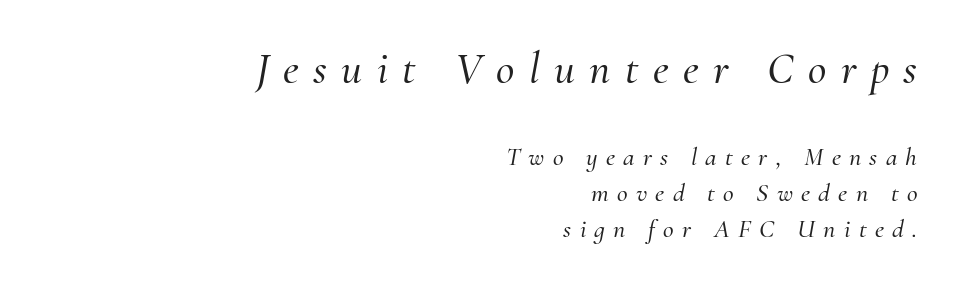
Are there feet on the stems? There are — it's a serif. The rendering inserts visible extra space after every character. Character size in the leading block exceeds that of the trailing block. Notice how the stems are inclined rather than vertical — that's the hallmark of italics. Looks like regular typesetting: each glyph gets only the width it needs. Horizontal bands of white between lines are of average thickness.
